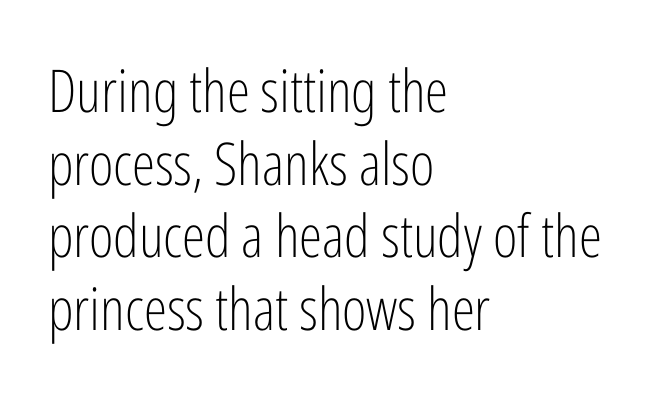
Q: Is the text bold? A: No.
Q: Is the text italic (slanted)? A: No, it is upright.
Q: Is the typeface a serif or a sans-serif typeface? A: Sans-serif.
Q: Is the text underlined? A: No.
Q: How is the paragraph aligned? A: Left-aligned.
Q: Is the spacing between letters normal or unusually wide? A: Normal.
Q: Width (condensed, normal, or wide)? A: Condensed.
Q: Stroke contrast? A: Low.
Q: x-height? A: Medium.
Q: Monospaced? A: No.
